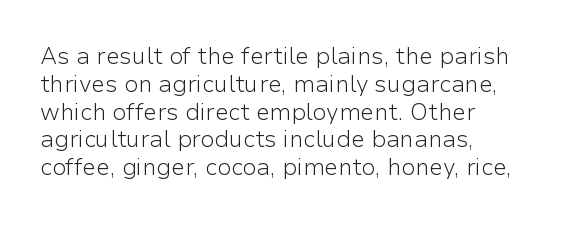
{"italic": "no", "bold": "no", "underline": "no", "align": "left", "line_spacing_ratio": 1.21, "letter_spacing": "normal", "letter_spacing_em": 0.0, "glyph_px": 23}
